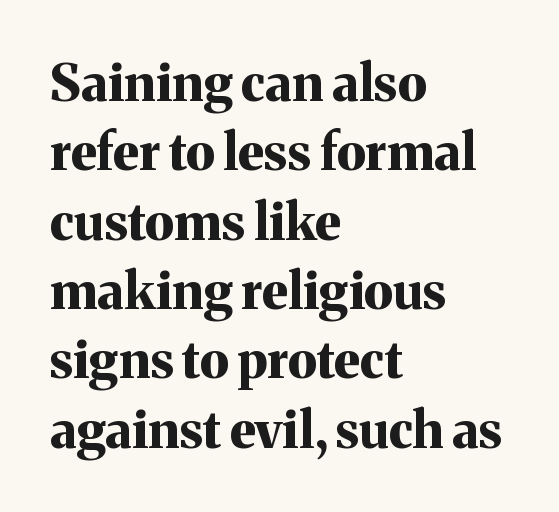
Q: Is the text bold? A: Yes.
Q: Is the text italic (slanted)? A: No, it is upright.
Q: Is the typeface a serif or a sans-serif typeface? A: Serif.
Q: Is the text underlined? A: No.
Q: How is the paragraph aligned? A: Left-aligned.
Q: Is the spacing between letters normal or unusually wide? A: Normal.
Q: Is the spacing between lines tight, normal or loose? A: Normal.
Q: Width (condensed, normal, or wide)? A: Normal.
Q: Stroke contrast? A: Medium.
Q: x-height? A: Medium.
Q: Monospaced? A: No.
